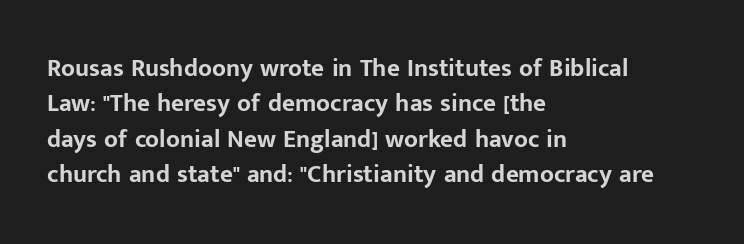
Q: Is the text bold? A: Yes.
Q: Is the text italic (slanted)? A: No, it is upright.
Q: Is the text underlined? A: No.
Q: How is the paragraph aligned? A: Left-aligned.
Q: Is the spacing between letters normal or unusually wide? A: Normal.
Q: Is the spacing between lines tight, normal or loose? A: Normal.
